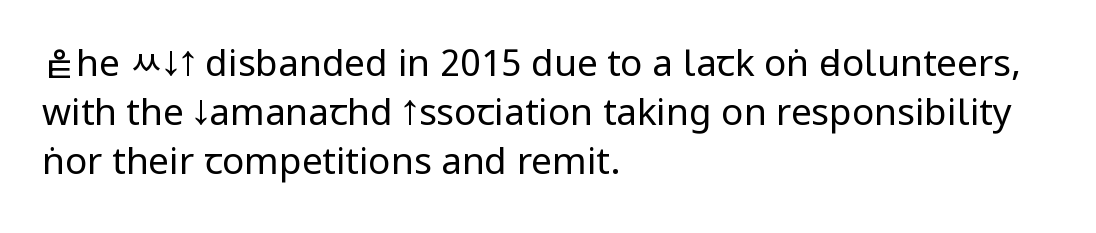
{"serif": "no", "italic": "no", "bold": "no", "weight": "regular", "width": "condensed", "stroke_contrast": "low", "x_height": "large", "monospaced": "no", "underline": "no", "align": "left", "line_spacing": "normal", "line_spacing_ratio": 1.33, "letter_spacing": "normal", "letter_spacing_em": 0.0, "glyph_px": 37}
